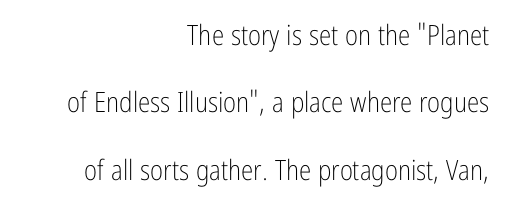
Q: Is the text bold? A: No.
Q: Is the text italic (slanted)? A: No, it is upright.
Q: Is the typeface a serif or a sans-serif typeface? A: Sans-serif.
Q: Is the text underlined? A: No.
Q: How is the paragraph aligned? A: Right-aligned.
Q: Is the spacing between letters normal or unusually wide? A: Normal.
Q: Is the spacing between lines tight, normal or loose? A: Loose.
Q: Width (condensed, normal, or wide)? A: Condensed.
Q: Stroke contrast? A: Low.
Q: x-height? A: Medium.
Q: Monospaced? A: No.
